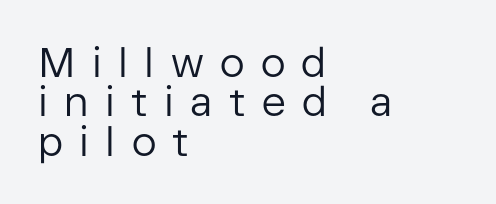
{"serif": "no", "italic": "no", "bold": "no", "weight": "regular", "width": "normal", "stroke_contrast": "low", "x_height": "medium", "monospaced": "no", "underline": "no", "align": "left", "line_spacing": "tight", "line_spacing_ratio": 0.96, "letter_spacing": "wide", "letter_spacing_em": 0.4, "glyph_px": 41}
